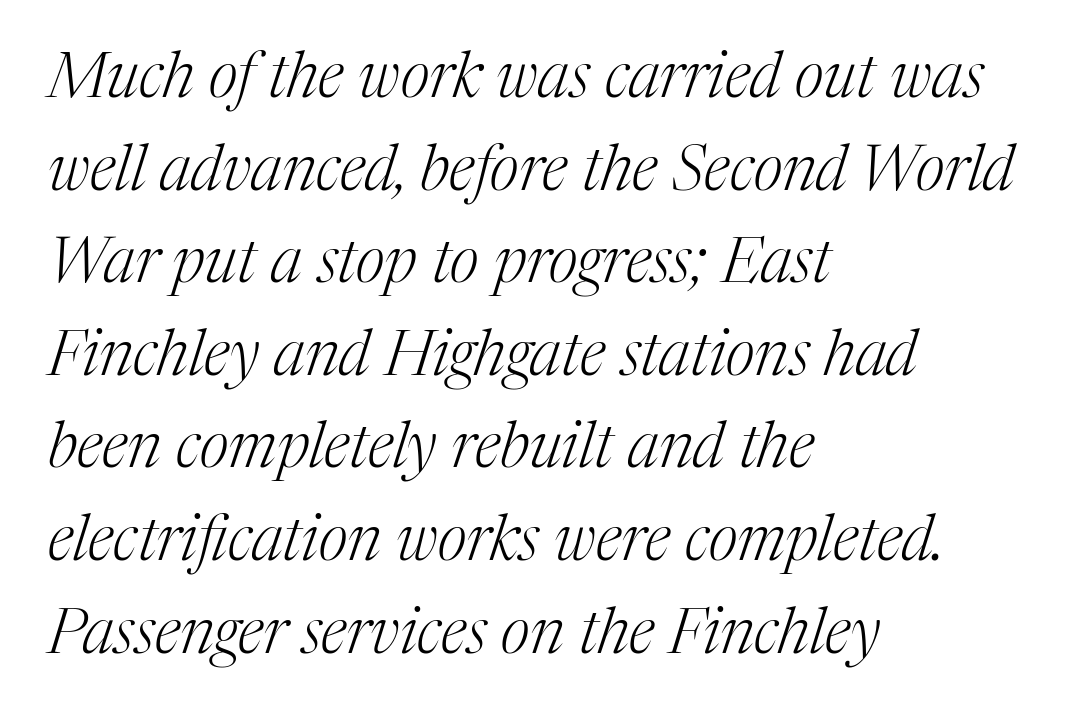
{"serif": "yes", "italic": "yes", "lean": "right", "slant_degrees": 17, "bold": "no", "weight": "light", "width": "normal", "stroke_contrast": "medium", "x_height": "medium", "monospaced": "no", "underline": "no", "align": "left", "line_spacing": "normal", "line_spacing_ratio": 1.47, "letter_spacing": "normal", "letter_spacing_em": 0.0, "glyph_px": 63}
